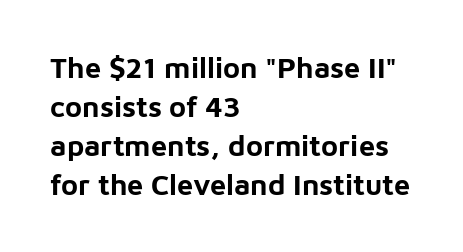
{"serif": "no", "italic": "no", "bold": "yes", "weight": "bold", "width": "normal", "stroke_contrast": "low", "x_height": "medium", "monospaced": "no", "underline": "no", "align": "left", "line_spacing": "normal", "line_spacing_ratio": 1.34, "letter_spacing": "normal", "letter_spacing_em": 0.0, "glyph_px": 29}
